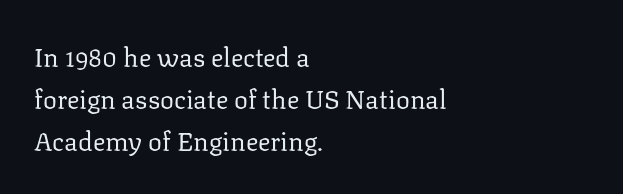
The string is rendered with underlining switched off. This sample uses an upright cut, with every glyph sitting square on the baseline. Each new line begins a customary step beneath the previous one. The compositor pushed each line to the left boundary. Standard letterfit; no display-style spreading of the glyphs.
